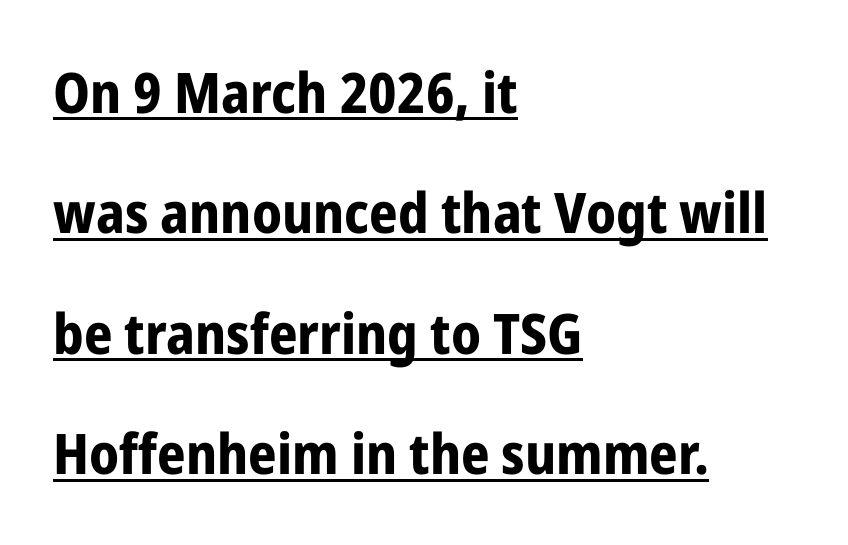
Q: Is the text bold? A: Yes.
Q: Is the text italic (slanted)? A: No, it is upright.
Q: Is the typeface a serif or a sans-serif typeface? A: Sans-serif.
Q: Is the text underlined? A: Yes.
Q: How is the paragraph aligned? A: Left-aligned.
Q: Is the spacing between letters normal or unusually wide? A: Normal.
Q: Is the spacing between lines tight, normal or loose? A: Loose.
Q: Width (condensed, normal, or wide)? A: Condensed.
Q: Stroke contrast? A: Low.
Q: x-height? A: Medium.
Q: Monospaced? A: No.
